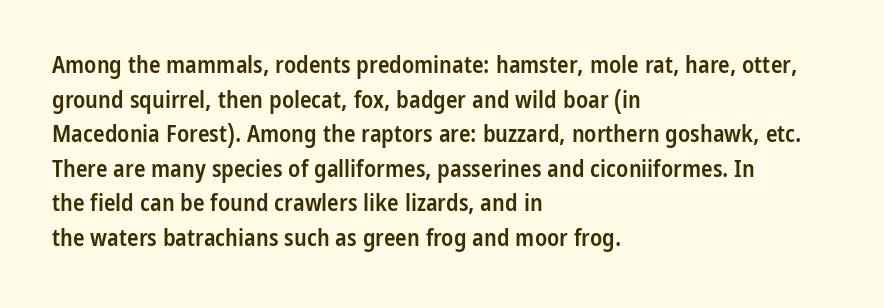
{"italic": "no", "bold": "semi", "underline": "no", "align": "left", "line_spacing": "normal", "line_spacing_ratio": 1.44, "letter_spacing": "normal", "letter_spacing_em": 0.0, "glyph_px": 24}
